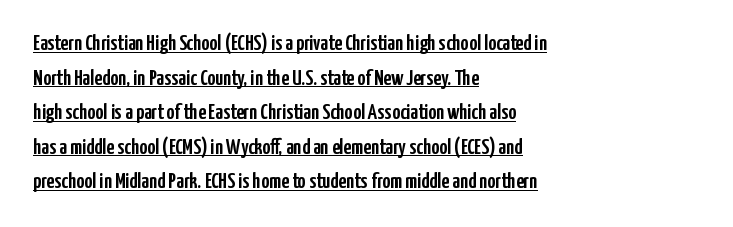
Q: Is the text italic (slanted)? A: No, it is upright.
Q: Is the text underlined? A: Yes.
Q: How is the paragraph aligned? A: Left-aligned.
Q: Is the spacing between letters normal or unusually wide? A: Normal.
Q: Is the spacing between lines tight, normal or loose? A: Normal.
